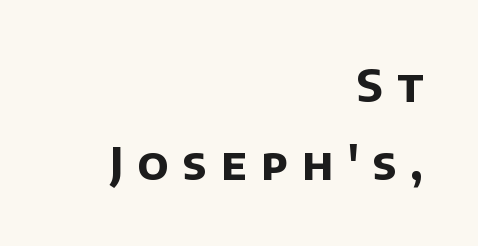
The face used here has the dense, thick strokes of a bold. Any mark beneath the type? The region is blank. This rendering employs a face without finishing strokes, i.e., a sans-serif. Spacing verdict: proportional, widths tailored to each character. Reading down the block, your eye finds every line finishing at a fixed right position.
